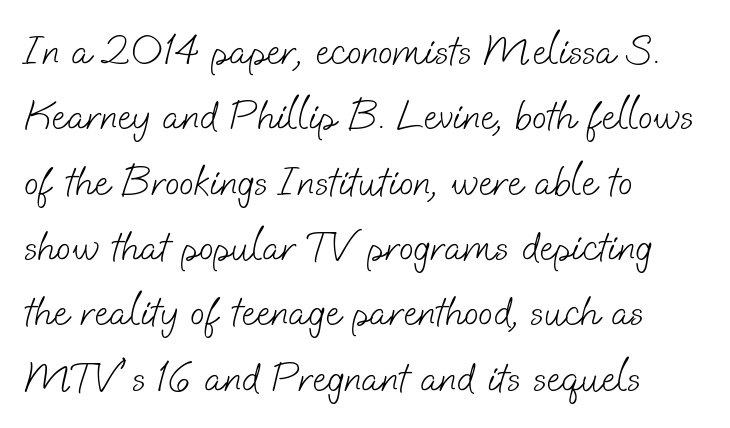
{"serif": "no", "bold": "no", "weight": "light", "width": "normal", "stroke_contrast": "low", "x_height": "small", "monospaced": "no", "underline": "no", "align": "left", "line_spacing": "normal", "line_spacing_ratio": 1.52, "letter_spacing": "normal", "letter_spacing_em": 0.0, "glyph_px": 43}
